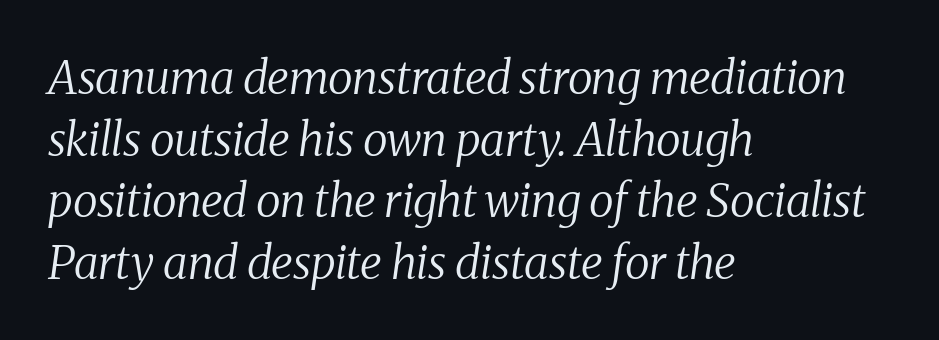
The image shows 46 px regular-weight serif type, italic (leaning right); set left-aligned, normal line spacing (1.34x), normal letter spacing, not underlined; medium stroke contrast and a medium x-height.
